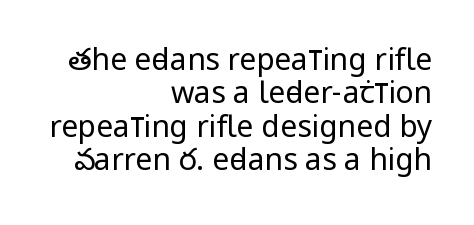
{"serif": "no", "italic": "no", "bold": "no", "weight": "regular", "width": "condensed", "stroke_contrast": "low", "x_height": "large", "monospaced": "no", "underline": "no", "align": "right", "line_spacing": "tight", "line_spacing_ratio": 1.11, "letter_spacing": "normal", "letter_spacing_em": 0.0, "glyph_px": 30}
